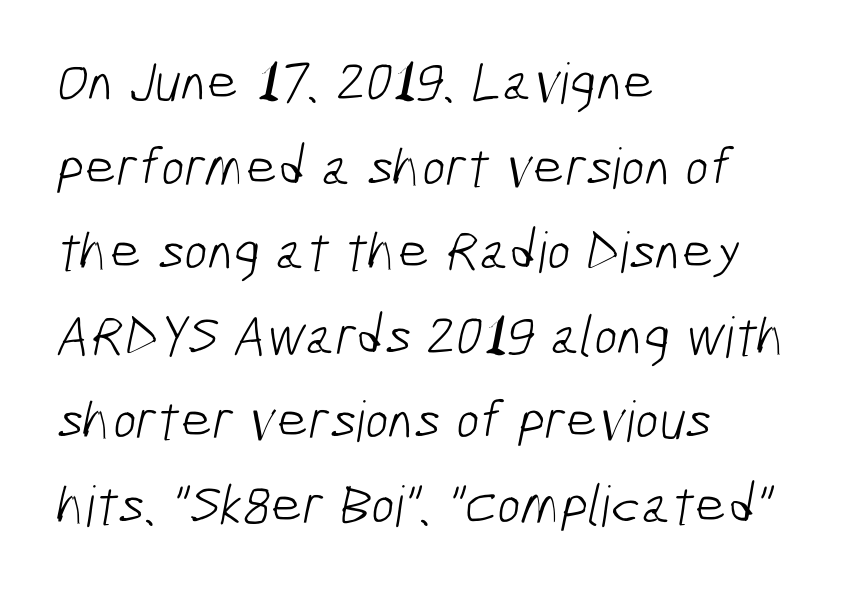
The paragraph shown leans on its left margin. Horizontal bands of white between lines are of average thickness. You could not count columns in this text — the font is proportionally spaced. Honestly, there is no underline to notice here at all.
